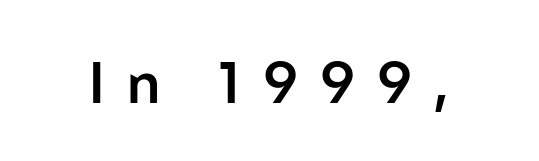
These lines are rendered in a variable-pitch font. A typesetter would mark this as roman, not italic. Its strokes are somewhat broadened, the hallmark of semibold type. Short note: letters widely spaced. The passage shown is not underscored anywhere.
